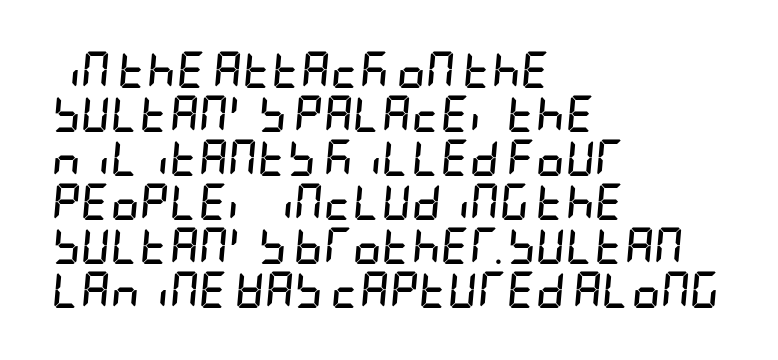
The image shows 36 px semibold, condensed type, italic (leaning right); set left-aligned, line spacing 1.22x, normal letter spacing, not underlined; low stroke contrast and a large x-height.
